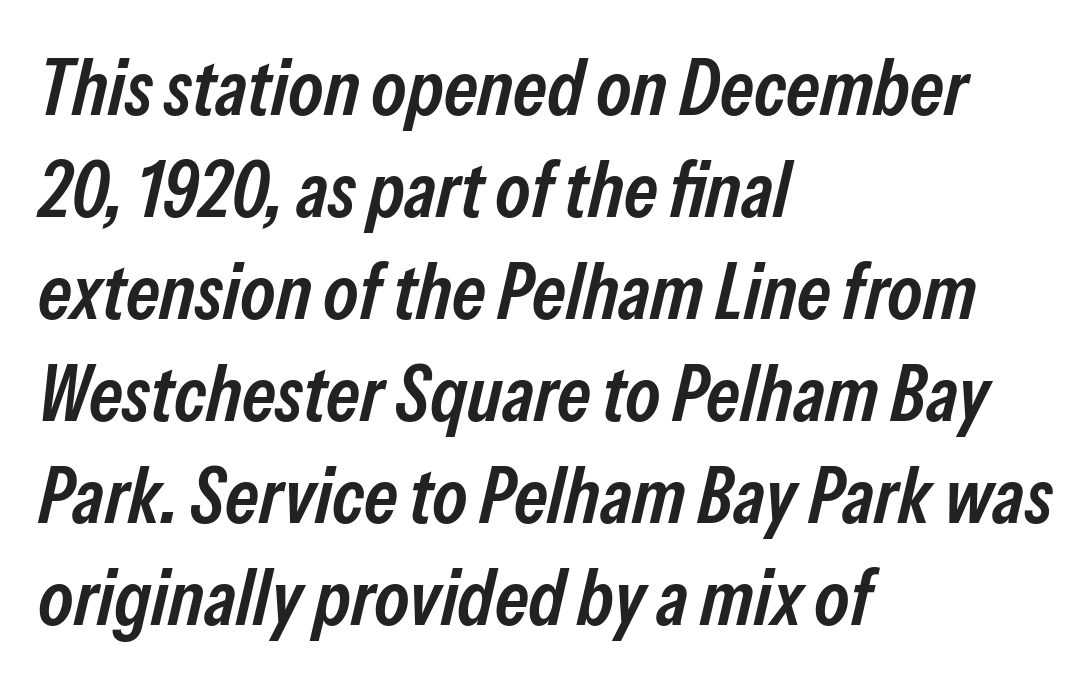
{"italic": "yes", "lean": "right", "slant_degrees": 13, "bold": "semi", "weight": "semibold", "width": "condensed", "stroke_contrast": "low", "x_height": "medium", "monospaced": "no", "underline": "no", "align": "left", "line_spacing": "normal", "line_spacing_ratio": 1.29, "letter_spacing": "normal", "letter_spacing_em": 0.0, "glyph_px": 79}
